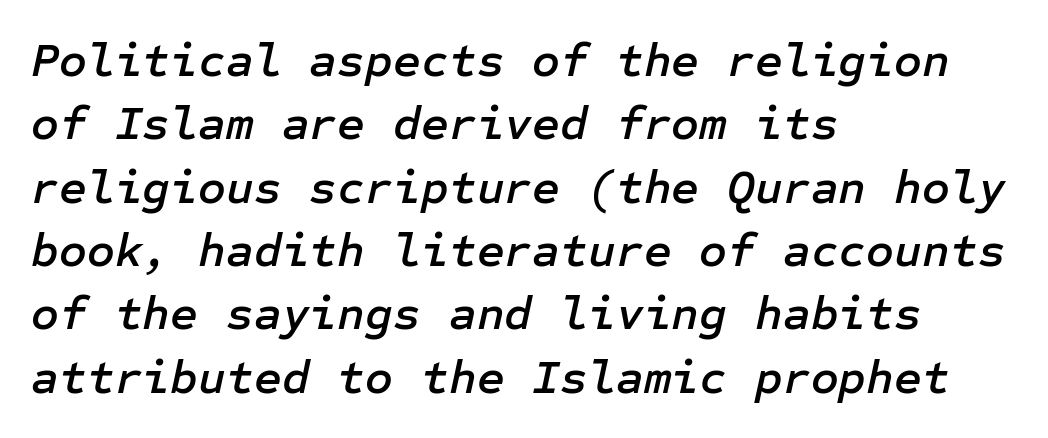
Does the leading feel generous? No, just average. This sample uses an oblique cut, with every glyph tilted off the vertical. Check the space under the baseline: it is left empty. Reading down the block, your eye returns to a fixed left position each line. Students, note that the glyphs here touch the page at normal intervals.
